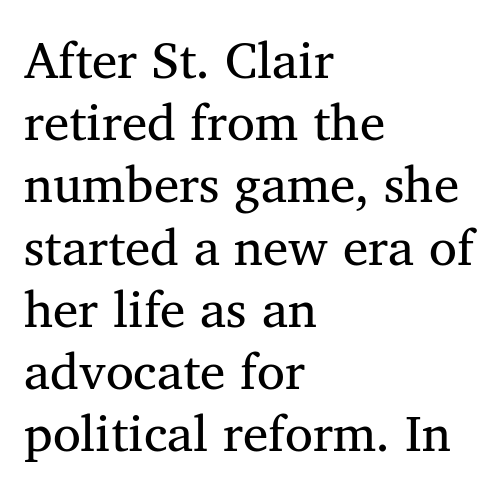
The image shows 51 px regular-weight serif type, upright; set left-aligned, line spacing 1.22x, normal letter spacing, not underlined; medium stroke contrast and a medium x-height.
